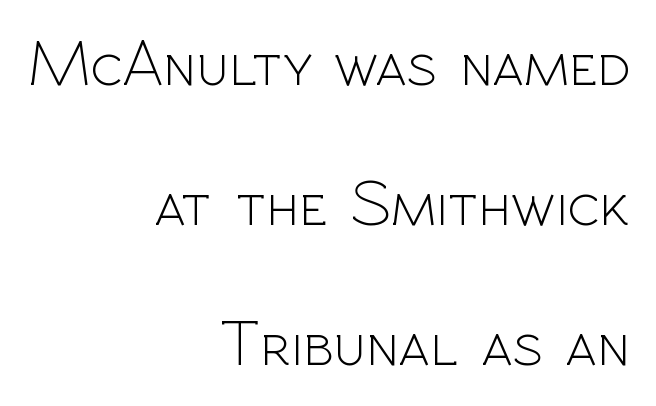
Q: Is the text bold? A: No.
Q: Is the text italic (slanted)? A: No, it is upright.
Q: Is the typeface a serif or a sans-serif typeface? A: Sans-serif.
Q: Is the text underlined? A: No.
Q: How is the paragraph aligned? A: Right-aligned.
Q: Is the spacing between letters normal or unusually wide? A: Normal.
Q: Is the spacing between lines tight, normal or loose? A: Loose.
Q: Width (condensed, normal, or wide)? A: Normal.
Q: x-height? A: Medium.
Q: Monospaced? A: No.
